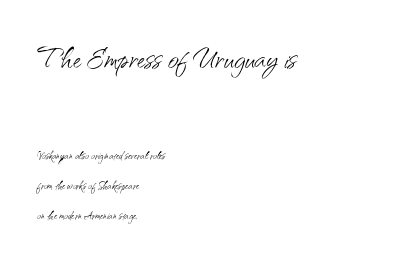
The image shows 37 px light sans-serif type; set left-aligned, loose line spacing (2.16x), normal letter spacing, not underlined; the first (top) block is 2.64x larger; medium stroke contrast and a small x-height.
